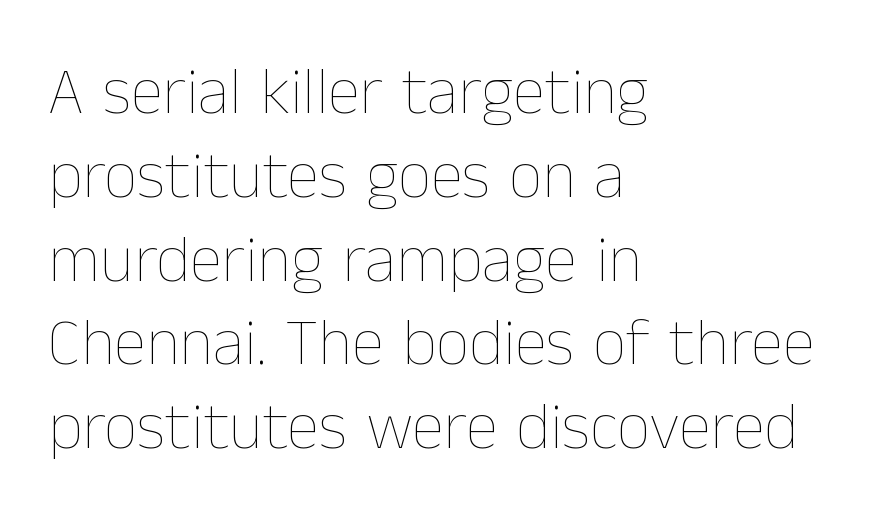
The image shows 66 px thin type, upright; set left-aligned, normal line spacing (1.27x), normal letter spacing, not underlined; low stroke contrast and a medium x-height.
